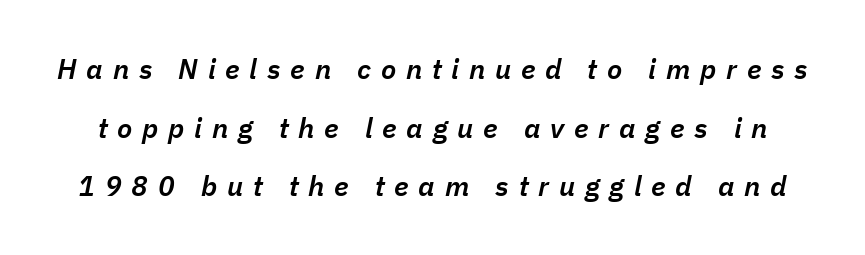
The letters are slanted; this is an italic face. Tracking here is generous; glyphs stand well apart from one another. Proportional: the letters do not fall into vertical columns. The typesetting leans somewhat heavy: a semibold. Descender tails drop into unmarked territory.
